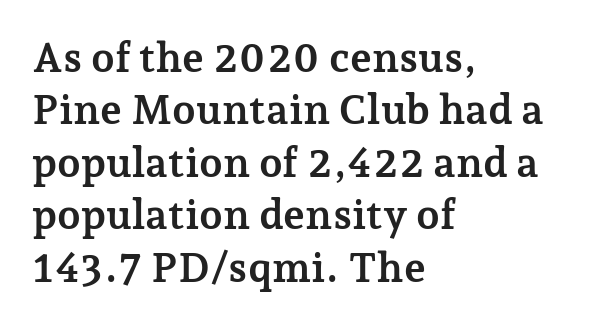
The image shows 42 px semibold serif type, upright; set left-aligned, normal line spacing (1.25x), normal letter spacing, not underlined; low stroke contrast and a medium x-height.
